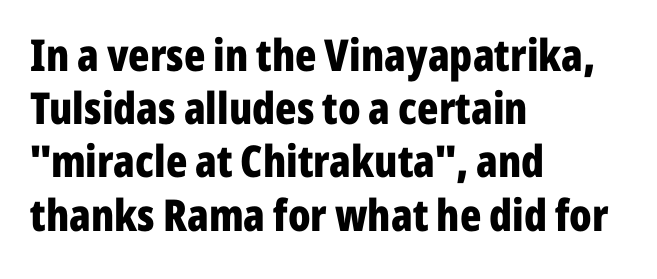
Typographic density is high because the face is bold. In terms of letterform style, serifs are entirely absent. You could not count columns in this text — the font is proportionally spaced. This sample uses an upright cut, with every glyph sitting square on the baseline. Teacher's note: observe the even left margin — that is flush-left alignment. Short note: letters normally spaced.
